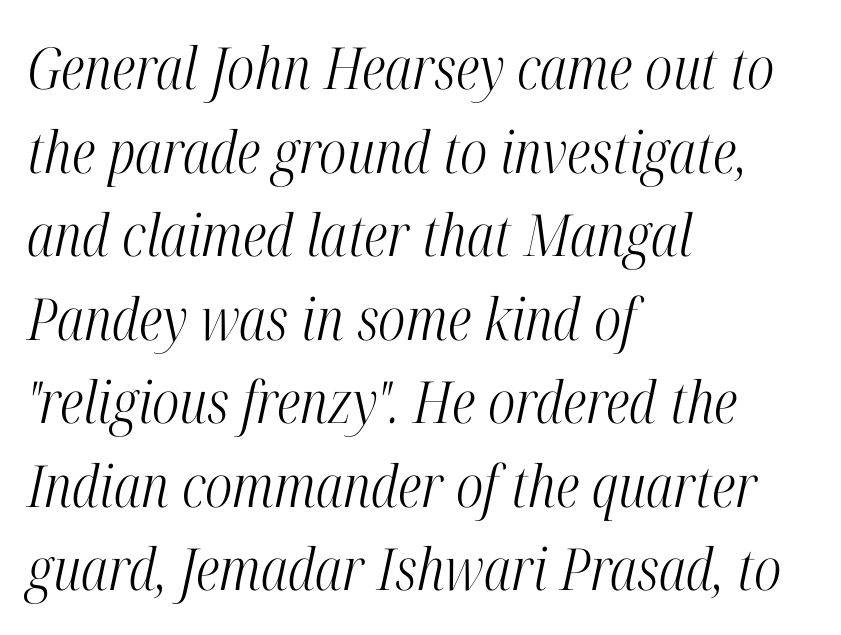
Q: Is the text bold? A: No.
Q: Is the text italic (slanted)? A: Yes, it leans right by about 12 degrees.
Q: Is the typeface a serif or a sans-serif typeface? A: Serif.
Q: Is the text underlined? A: No.
Q: How is the paragraph aligned? A: Left-aligned.
Q: Is the spacing between letters normal or unusually wide? A: Normal.
Q: Is the spacing between lines tight, normal or loose? A: Normal.
Q: Width (condensed, normal, or wide)? A: Condensed.
Q: Stroke contrast? A: High.
Q: x-height? A: Medium.
Q: Monospaced? A: No.
